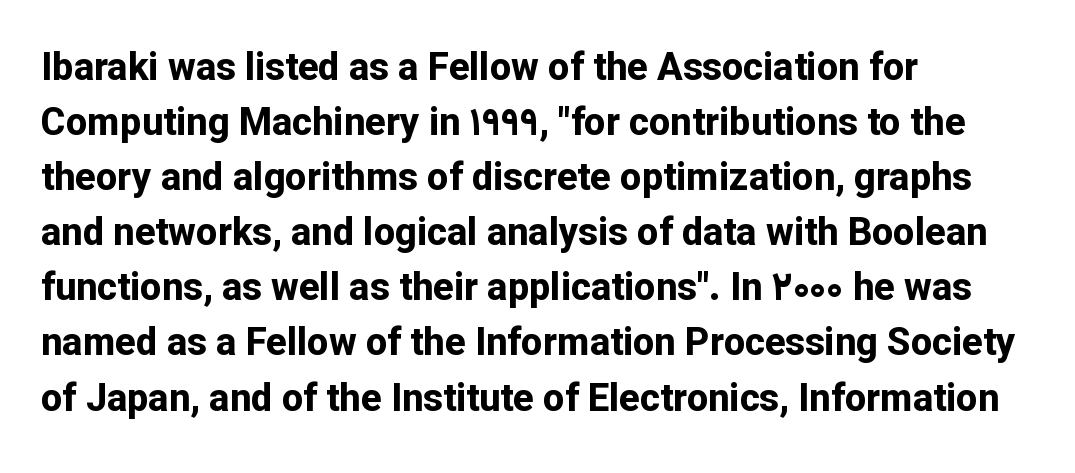
Q: Is the text bold? A: Yes.
Q: Is the text italic (slanted)? A: No, it is upright.
Q: Is the typeface a serif or a sans-serif typeface? A: Sans-serif.
Q: Is the text underlined? A: No.
Q: How is the paragraph aligned? A: Left-aligned.
Q: Is the spacing between letters normal or unusually wide? A: Normal.
Q: Is the spacing between lines tight, normal or loose? A: Normal.
Q: Width (condensed, normal, or wide)? A: Normal.
Q: Stroke contrast? A: Low.
Q: x-height? A: Medium.
Q: Monospaced? A: No.
